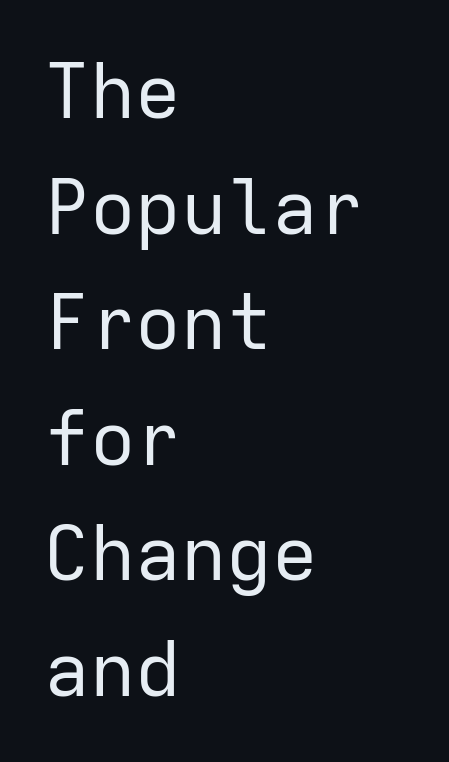
The image shows 76 px regular-weight sans-serif type, upright, monospaced; set left-aligned, normal line spacing (1.52x), normal letter spacing, not underlined; low stroke contrast and a medium x-height.
